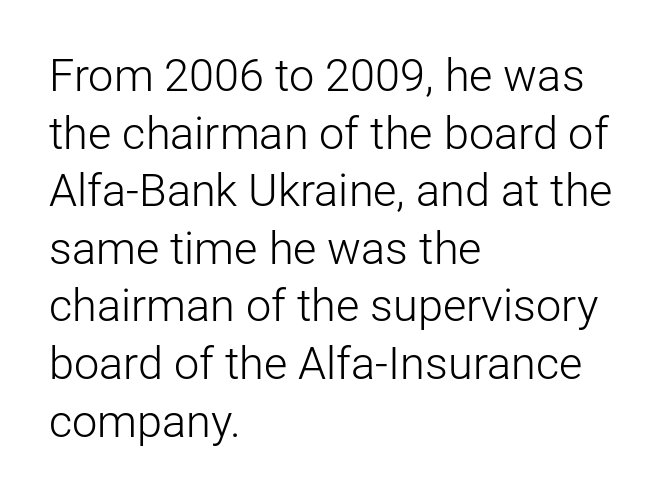
The image shows 45 px light sans-serif type, upright; set left-aligned, normal line spacing (1.28x), normal letter spacing, not underlined; low stroke contrast and a medium x-height.
